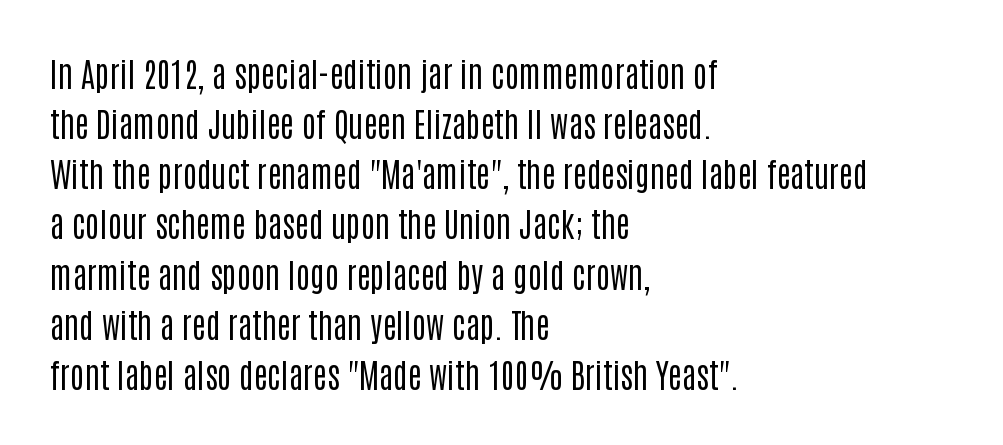
The image shows 33 px regular-weight, condensed sans-serif type, upright; set left-aligned, normal line spacing (1.52x), normal letter spacing, not underlined; low stroke contrast and a large x-height.
